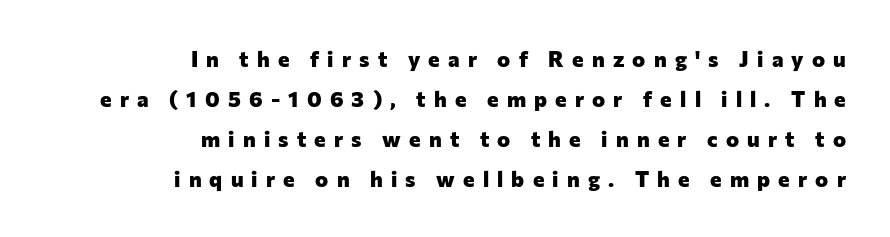
{"italic": "no", "bold": "yes", "underline": "no", "align": "right", "line_spacing_ratio": 1.82, "letter_spacing": "wide", "letter_spacing_em": 0.37, "glyph_px": 22}
